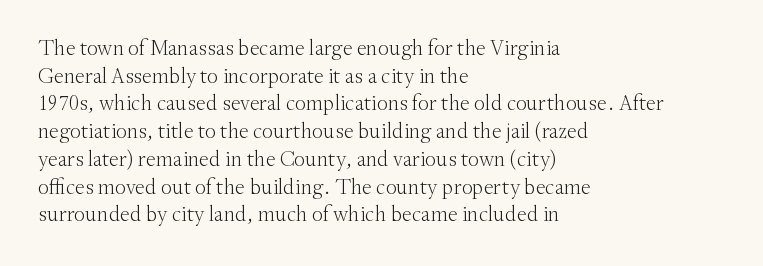
Q: Is the text bold? A: No.
Q: Is the text italic (slanted)? A: No, it is upright.
Q: Is the text underlined? A: No.
Q: How is the paragraph aligned? A: Left-aligned.
Q: Is the spacing between letters normal or unusually wide? A: Normal.
Q: Is the spacing between lines tight, normal or loose? A: Normal.
